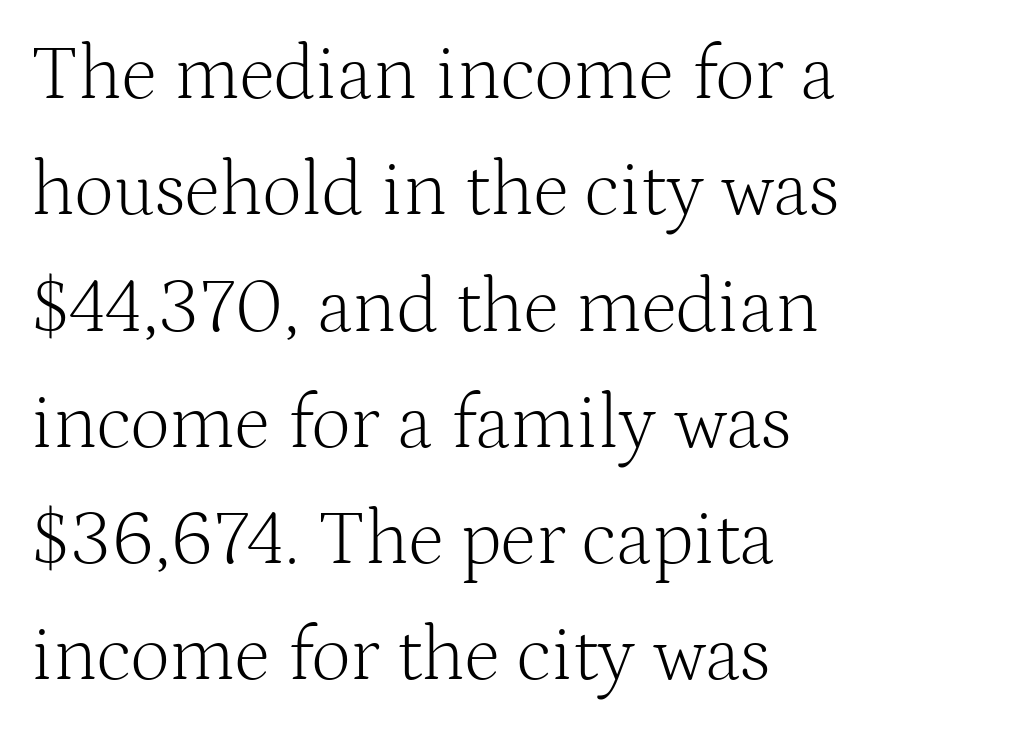
The image shows 77 px light serif type, upright; set left-aligned, normal line spacing (1.51x), normal letter spacing, not underlined; medium stroke contrast and a medium x-height.
